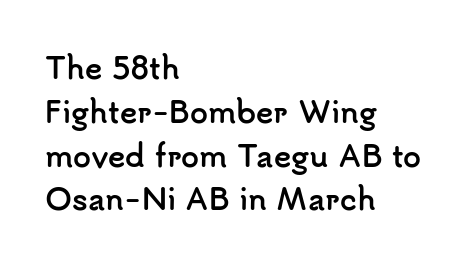
Q: Is the text bold? A: Yes.
Q: Is the text italic (slanted)? A: No, it is upright.
Q: Is the typeface a serif or a sans-serif typeface? A: Sans-serif.
Q: Is the text underlined? A: No.
Q: How is the paragraph aligned? A: Left-aligned.
Q: Is the spacing between letters normal or unusually wide? A: Normal.
Q: Is the spacing between lines tight, normal or loose? A: Normal.
Q: Width (condensed, normal, or wide)? A: Normal.
Q: Stroke contrast? A: Low.
Q: x-height? A: Small.
Q: Monospaced? A: No.
